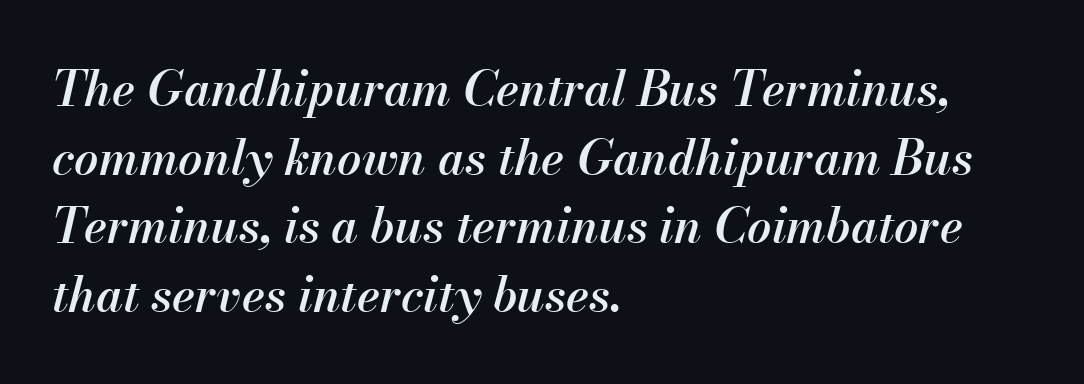
Q: Is the text bold? A: Semi-bold.
Q: Is the text italic (slanted)? A: Yes, it leans right by about 13 degrees.
Q: Is the text underlined? A: No.
Q: How is the paragraph aligned? A: Left-aligned.
Q: Is the spacing between letters normal or unusually wide? A: Normal.
Q: Is the spacing between lines tight, normal or loose? A: Normal.
Q: Width (condensed, normal, or wide)? A: Normal.
Q: Stroke contrast? A: Medium.
Q: x-height? A: Small.
Q: Monospaced? A: No.
